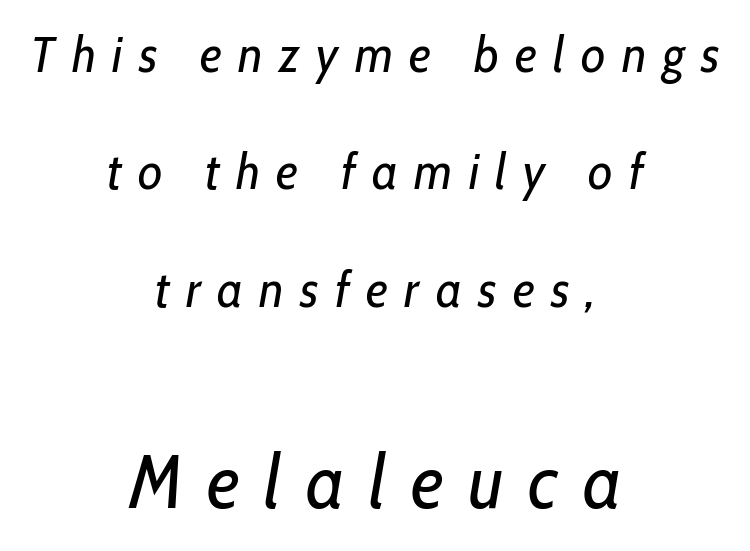
The image shows 75 px regular-weight, condensed type, italic (leaning right); set centered, loose line spacing (2.35x), unusually wide letter spacing (+0.33 em), not underlined; the second (bottom) block is 1.5x larger; low stroke contrast and a medium x-height.
